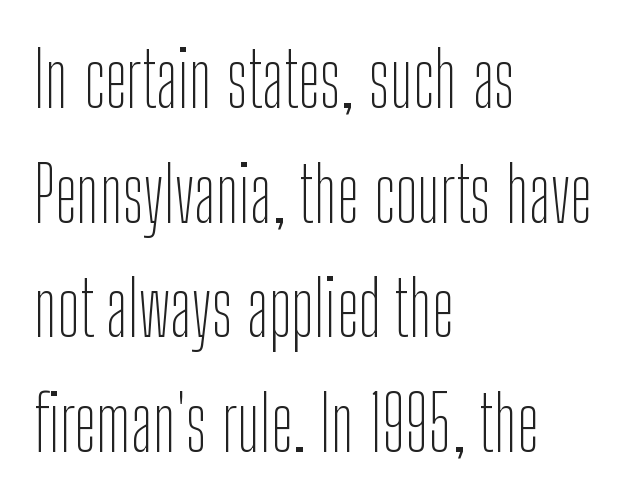
The image shows 75 px thin, condensed sans-serif type, upright; set left-aligned, normal line spacing (1.53x), normal letter spacing, not underlined; low stroke contrast and a medium x-height.
